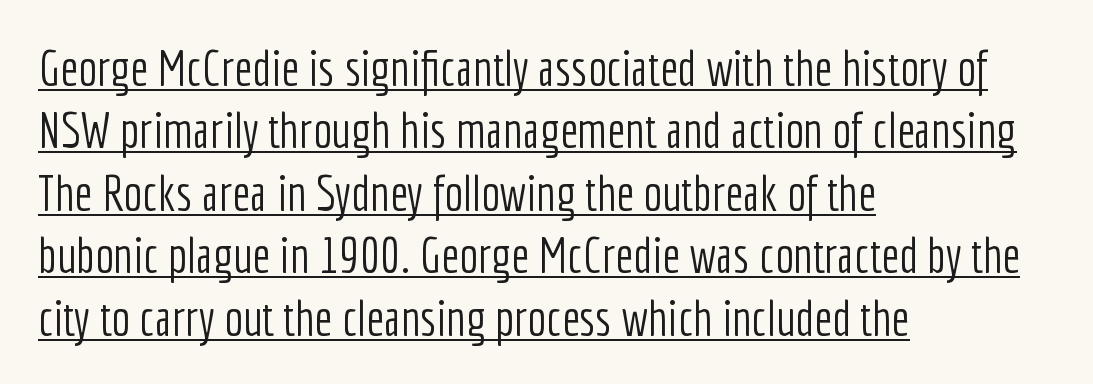
Here the designer chose a conventional face with non-uniform glyph widths. This sample uses plain, unmodified letter spacing. Horizontal alignment here is leftward, the default for most running prose. Is the stroke heavy? The answer is a plain regular-or-lighter. The type sits square on the baseline with zero lean. The passage shown is underscored from start to finish.
